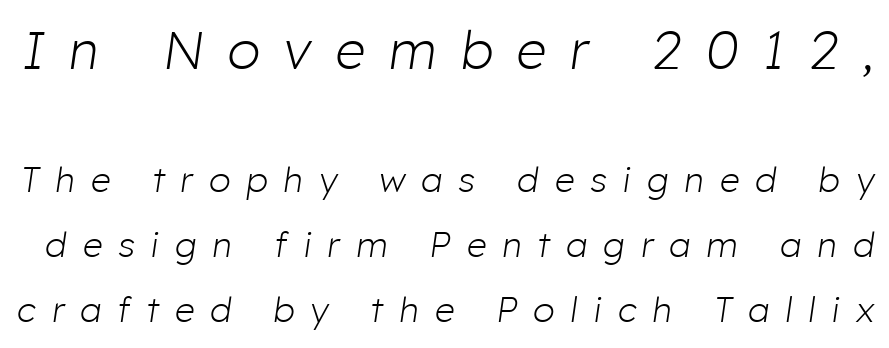
The image shows 53 px light type, italic (leaning right); set line spacing 1.86x, unusually wide letter spacing (+0.46 em), not underlined; the first (top) block is 1.51x larger; low stroke contrast and a medium x-height.
